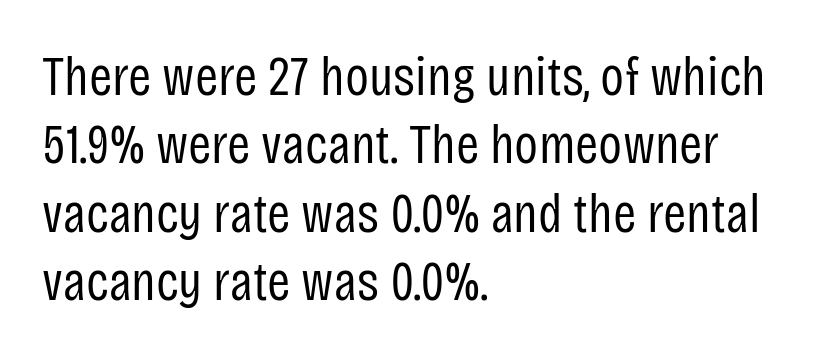
Q: Is the text bold? A: No.
Q: Is the text italic (slanted)? A: No, it is upright.
Q: Is the typeface a serif or a sans-serif typeface? A: Sans-serif.
Q: Is the text underlined? A: No.
Q: How is the paragraph aligned? A: Left-aligned.
Q: Is the spacing between letters normal or unusually wide? A: Normal.
Q: Width (condensed, normal, or wide)? A: Condensed.
Q: Stroke contrast? A: Low.
Q: x-height? A: Large.
Q: Monospaced? A: No.
